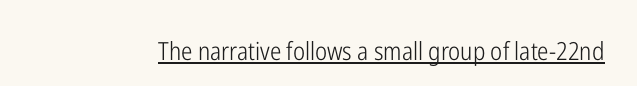
The image shows 25 px text type, upright; set normal letter spacing, underlined.
